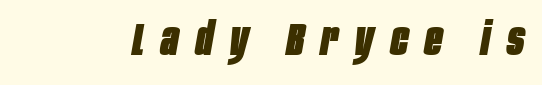
The image shows 46 px heavy, condensed type, italic (leaning right); set unusually wide letter spacing (+0.37 em), not underlined; low stroke contrast and a large x-height.
